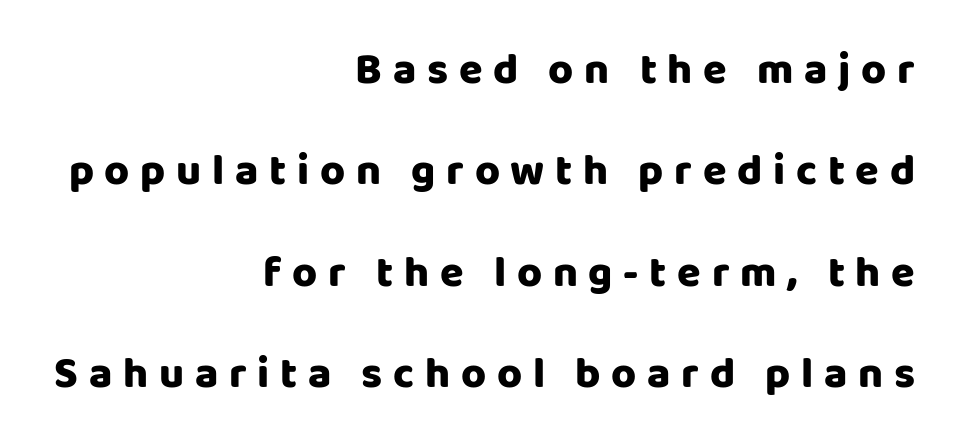
Serifs: no, the terminals of the letterforms are clean. These lines have a slow, spaced-out rhythm from letter to letter. Where is the straight margin? On the right. If you drew a line through each stem, it would be perfectly vertical.
